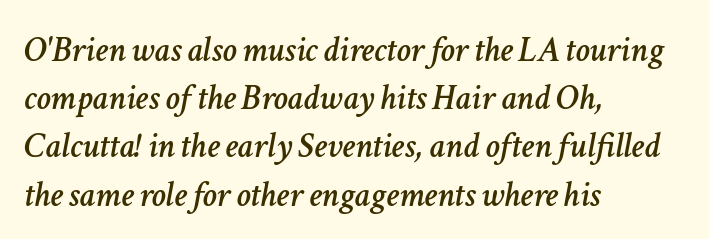
The image shows 36 px text type, italic (leaning right); set left-aligned, normal line spacing (1.34x), normal letter spacing, not underlined; low stroke contrast and a medium x-height.
